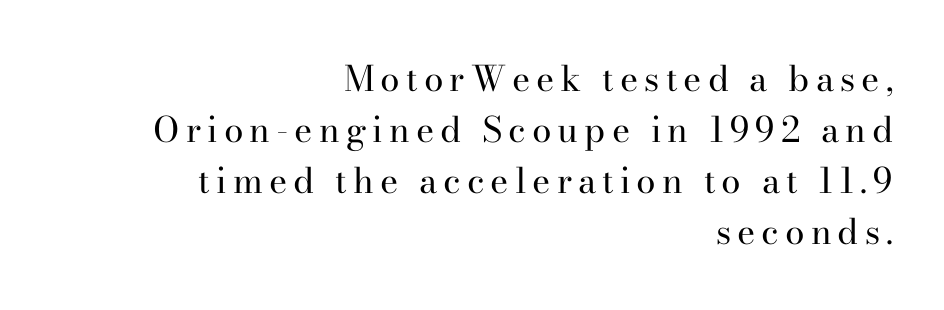
{"serif": "yes", "italic": "no", "bold": "no", "weight": "regular", "width": "normal", "stroke_contrast": "high", "x_height": "small", "monospaced": "no", "underline": "no", "align": "right", "line_spacing": "normal", "line_spacing_ratio": 1.46, "glyph_px": 35}
